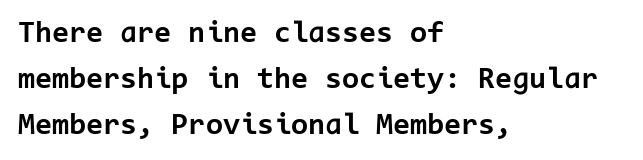
{"serif": "no", "italic": "no", "bold": "yes", "weight": "bold", "width": "normal", "stroke_contrast": "low", "x_height": "medium", "monospaced": "yes", "underline": "no", "align": "left", "line_spacing": "normal", "line_spacing_ratio": 1.48, "letter_spacing": "normal", "letter_spacing_em": 0.0, "glyph_px": 31}
